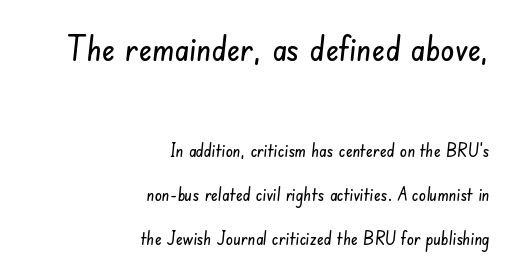
{"serif": "no", "width": "condensed", "stroke_contrast": "low", "x_height": "small", "monospaced": "no", "underline": "no", "align": "right", "line_spacing": "loose", "line_spacing_ratio": 2.44, "letter_spacing": "normal", "letter_spacing_em": 0.0, "larger_block": "first", "size_ratio": 1.94, "glyph_px": 35}
